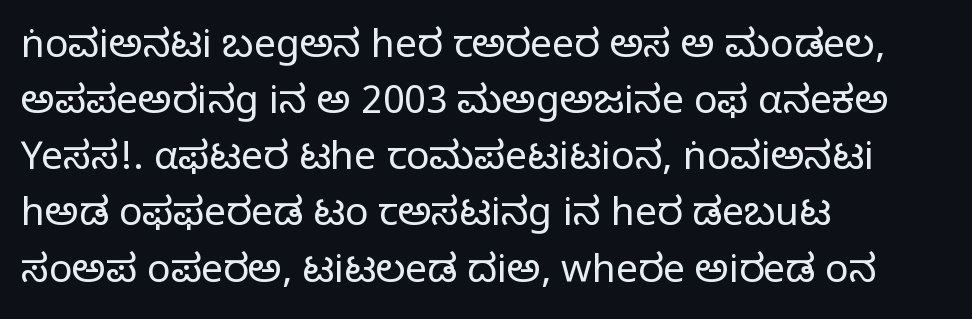
{"serif": "no", "italic": "no", "bold": "no", "weight": "light", "width": "normal", "stroke_contrast": "low", "x_height": "medium", "monospaced": "no", "underline": "no", "align": "left", "line_spacing": "normal", "line_spacing_ratio": 1.44, "letter_spacing": "normal", "letter_spacing_em": 0.0, "glyph_px": 39}
